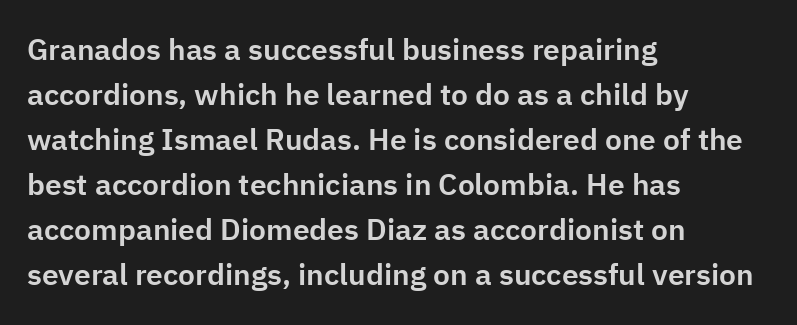
The specimen omits any rule beneath the text block's lines. The setting favours the left margin, as ordinary paragraphs usually do. How would I describe the line gaps? Plain and ordinary. The face used here is rendered with its standard letterfit.
